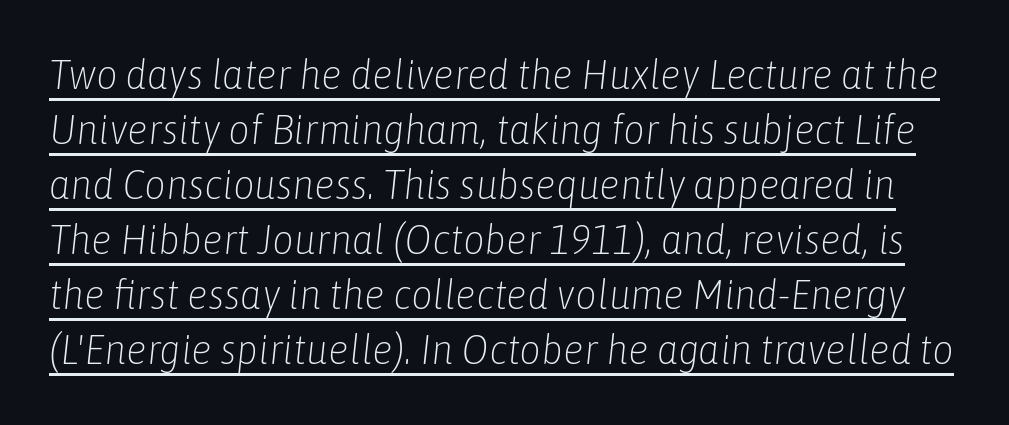
Each letter keeps its own natural width here, so spacing adapts to shape. Heft: none added — not bold. This is oblique type, the kind used for emphasis or titles. The vertical gap from one line to the next is medium.
